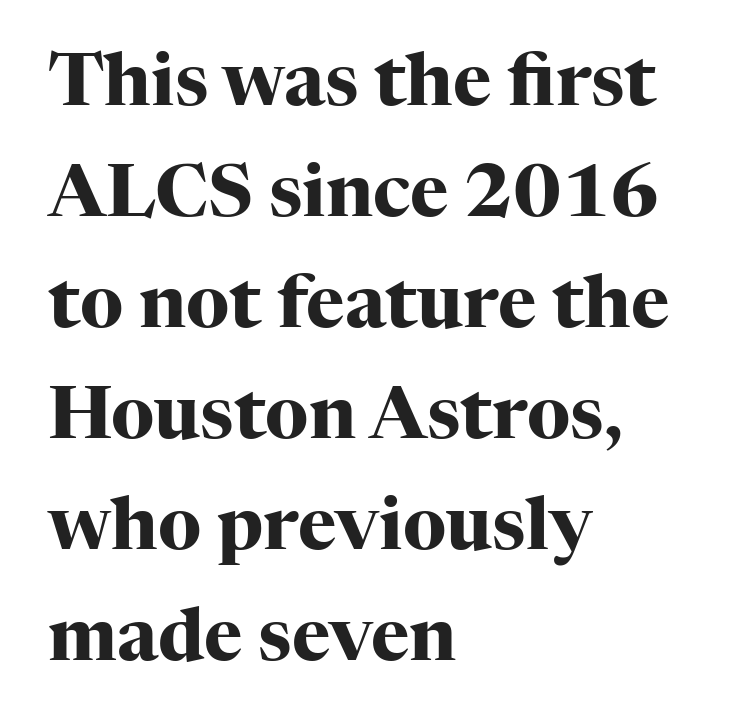
Q: Is the text bold? A: Yes.
Q: Is the text italic (slanted)? A: No, it is upright.
Q: Is the typeface a serif or a sans-serif typeface? A: Serif.
Q: Is the text underlined? A: No.
Q: How is the paragraph aligned? A: Left-aligned.
Q: Is the spacing between letters normal or unusually wide? A: Normal.
Q: Is the spacing between lines tight, normal or loose? A: Normal.
Q: Width (condensed, normal, or wide)? A: Normal.
Q: Stroke contrast? A: High.
Q: x-height? A: Medium.
Q: Monospaced? A: No.
